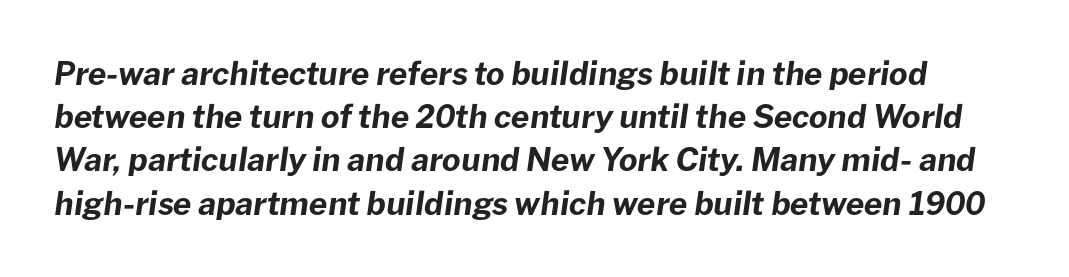
The image shows 32 px bold type, italic (leaning right); set normal line spacing (1.35x), normal letter spacing, not underlined; low stroke contrast and a medium x-height.
